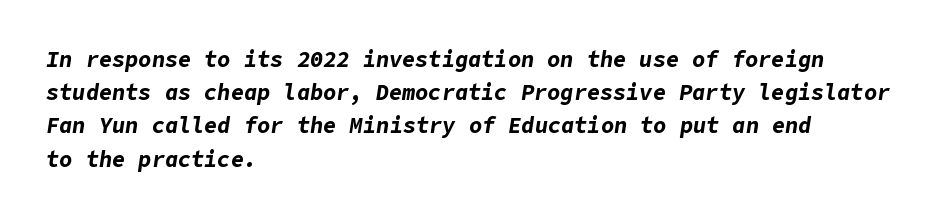
{"italic": "yes", "lean": "right", "slant_degrees": 9, "bold": "yes", "underline": "no", "align": "left", "line_spacing": "normal", "line_spacing_ratio": 1.51, "letter_spacing": "normal", "letter_spacing_em": 0.0, "glyph_px": 22}
